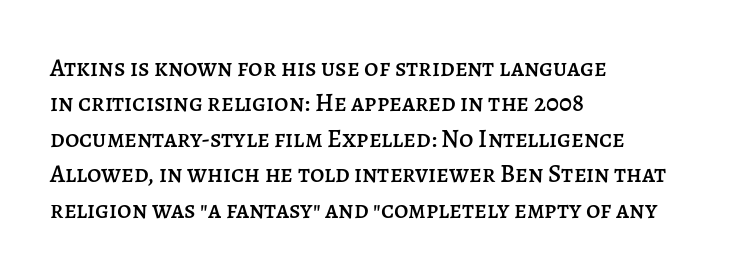
{"italic": "no", "underline": "no", "align": "left", "line_spacing": "normal", "line_spacing_ratio": 1.42, "letter_spacing": "normal", "letter_spacing_em": 0.0, "glyph_px": 25}
